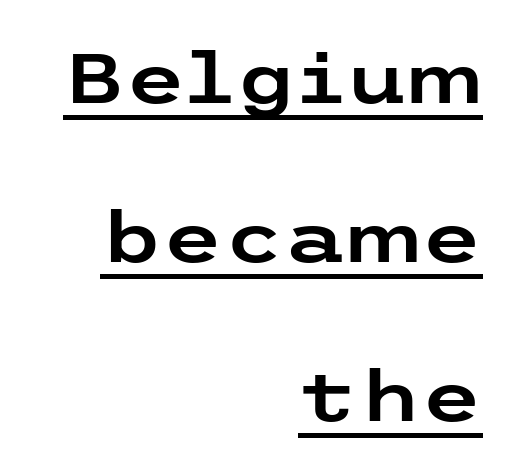
The image shows 70 px wide sans-serif type, upright; set right-aligned, loose line spacing (2.27x), normal letter spacing, underlined; low stroke contrast and a medium x-height.
